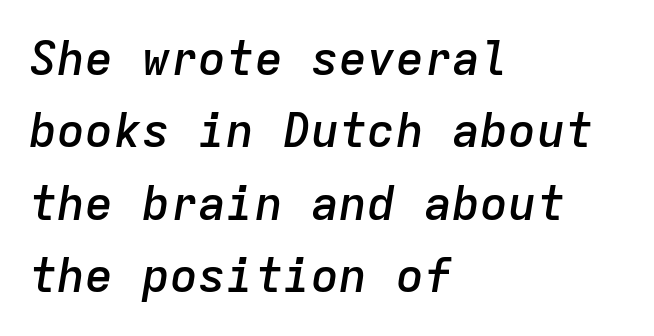
The face used here is rendered with its standard letterfit. The paragraph has a hard left edge and a soft right edge. Descenders are the only things crossing below the line. Stroke thickness is moderately raised; the sample reads as semibold. Every character here occupies the same horizontal width, giving the sample a typewriter-like rhythm. Quick note: italic.
